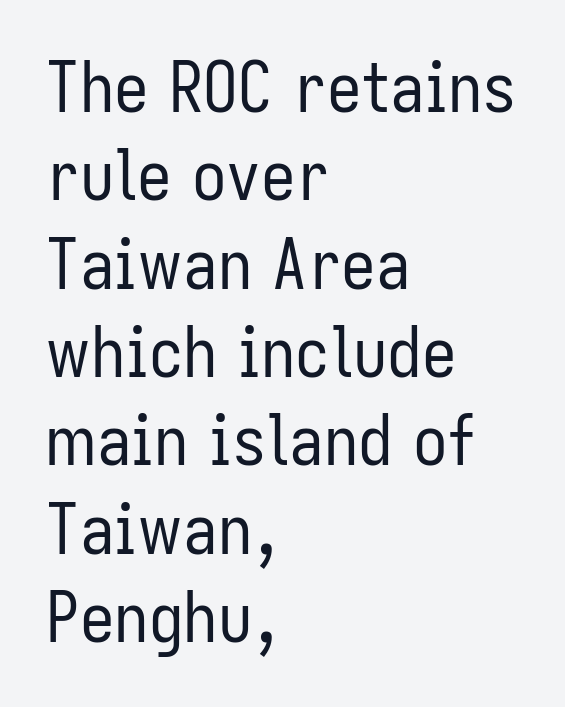
The image shows 69 px regular-weight, condensed sans-serif type, upright; set left-aligned, normal line spacing (1.28x), normal letter spacing, not underlined; low stroke contrast and a medium x-height.
